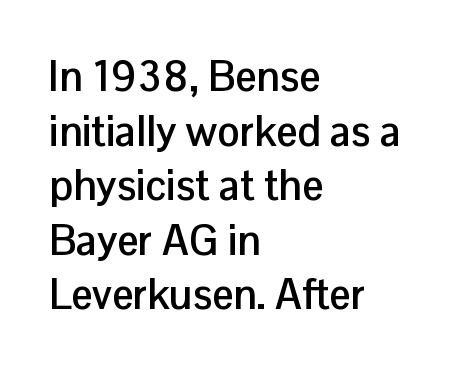
Q: Is the text bold? A: Yes.
Q: Is the text italic (slanted)? A: No, it is upright.
Q: Is the typeface a serif or a sans-serif typeface? A: Sans-serif.
Q: Is the text underlined? A: No.
Q: How is the paragraph aligned? A: Left-aligned.
Q: Is the spacing between letters normal or unusually wide? A: Normal.
Q: Is the spacing between lines tight, normal or loose? A: Normal.
Q: Width (condensed, normal, or wide)? A: Normal.
Q: Stroke contrast? A: Low.
Q: x-height? A: Medium.
Q: Monospaced? A: No.
